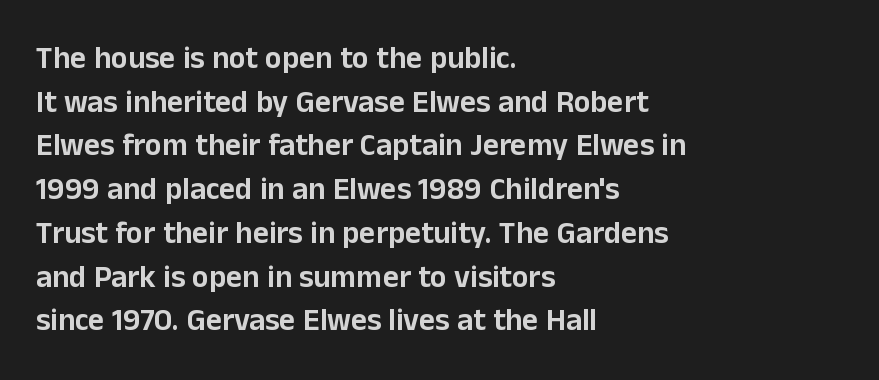
The image shows 31 px sans-serif type, upright; set left-aligned, normal line spacing (1.41x), normal letter spacing, not underlined; low stroke contrast and a medium x-height.
